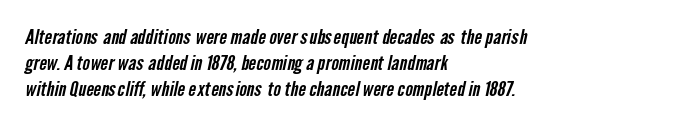
The image shows 20 px text type; set left-aligned, normal line spacing (1.31x), normal letter spacing, not underlined.
